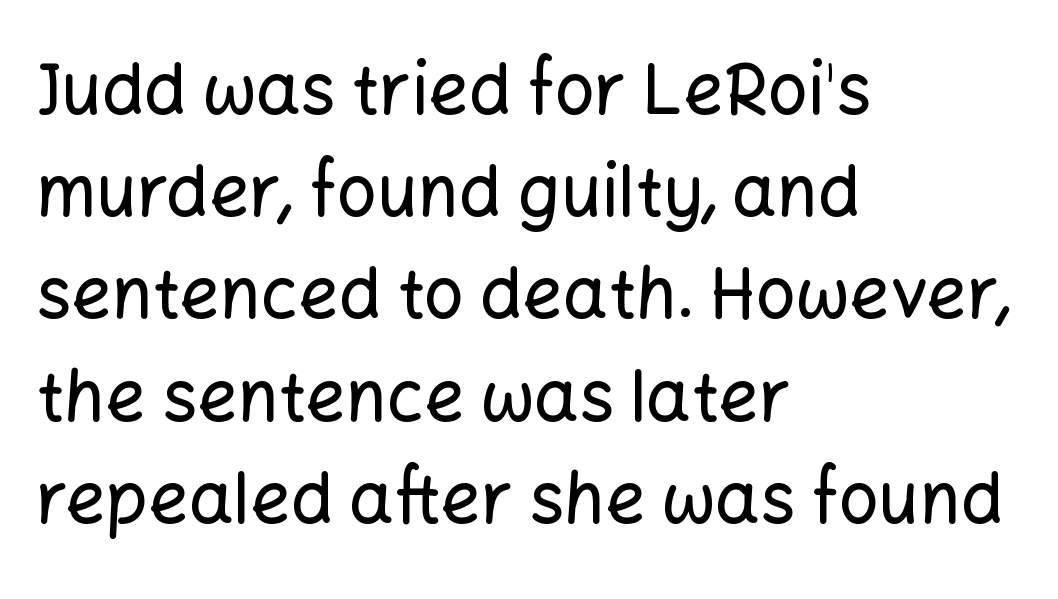
The image shows 70 px sans-serif type, upright; set left-aligned, normal line spacing (1.46x), normal letter spacing, not underlined; low stroke contrast and a medium x-height.
